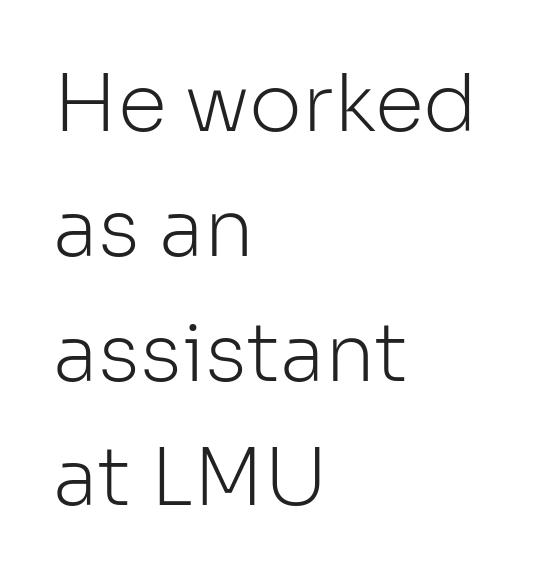
The image shows 80 px light sans-serif type, upright; set left-aligned, normal line spacing (1.56x), normal letter spacing, not underlined; low stroke contrast and a medium x-height.
